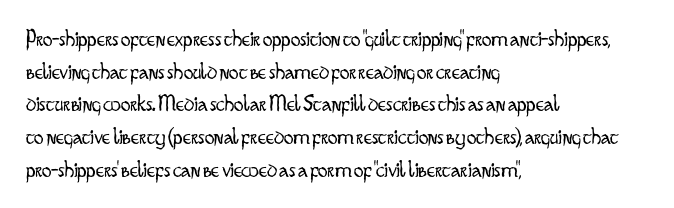
Plain, unruled lines of type. Ordinary non-slanted type is in use. Does extra space separate the letters? No, they use regular spacing. This is not heavy type; no bold has been used. These lines sit exactly where default settings would place them. Reading down the block, your eye returns to a fixed left position each line.
